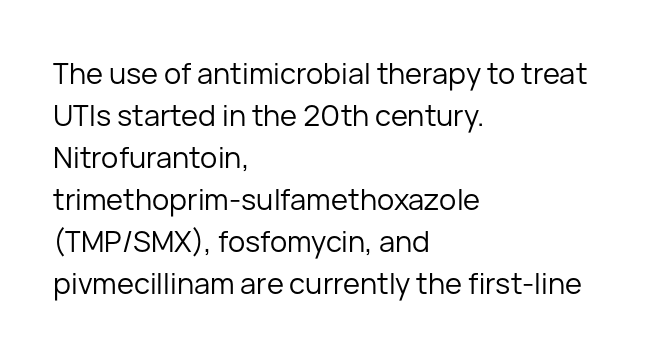
Q: Is the text bold? A: No.
Q: Is the text italic (slanted)? A: No, it is upright.
Q: Is the typeface a serif or a sans-serif typeface? A: Sans-serif.
Q: Is the text underlined? A: No.
Q: How is the paragraph aligned? A: Left-aligned.
Q: Is the spacing between letters normal or unusually wide? A: Normal.
Q: Is the spacing between lines tight, normal or loose? A: Normal.
Q: Width (condensed, normal, or wide)? A: Normal.
Q: Stroke contrast? A: Low.
Q: x-height? A: Medium.
Q: Monospaced? A: No.
